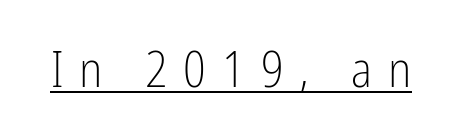
The lettering holds an erect, upright posture throughout. Letters have the restrained weight of plain body copy at most. A baseline rule has been typeset under these characters. How are the letters spaced? Widely, with obvious added tracking.
